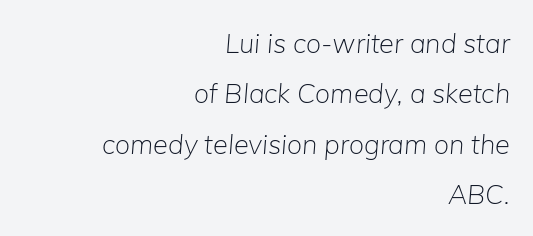
Q: Is the text bold? A: No.
Q: Is the text italic (slanted)? A: Yes, it leans right by about 5 degrees.
Q: Is the text underlined? A: No.
Q: How is the paragraph aligned? A: Right-aligned.
Q: Is the spacing between letters normal or unusually wide? A: Normal.
